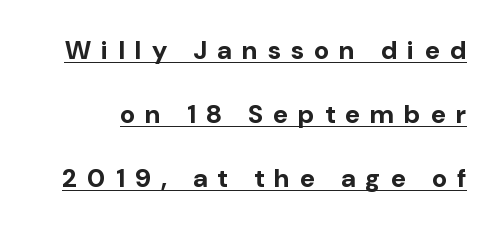
{"italic": "no", "bold": "yes", "underline": "yes", "line_spacing": "loose", "line_spacing_ratio": 2.47, "letter_spacing": "wide", "letter_spacing_em": 0.4, "glyph_px": 26}
